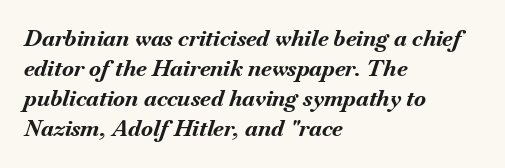
Leading: standard. No word sits above an underline. These lines are set flush left with a ragged right edge. I'd describe the lettering as bold — thick and assertive. Here the glyphs are tracked normally, forming tight word shapes.
